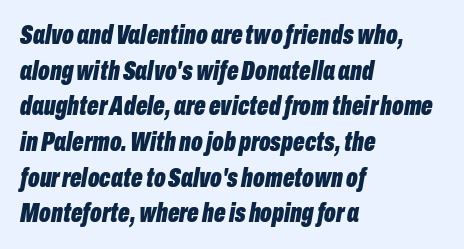
{"italic": "yes", "lean": "right", "slant_degrees": 10, "bold": "yes", "underline": "no", "align": "left", "line_spacing": "normal", "line_spacing_ratio": 1.32, "letter_spacing": "normal", "letter_spacing_em": 0.0, "glyph_px": 27}
